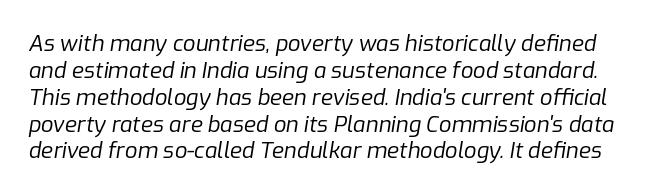
Q: Is the text bold? A: No.
Q: Is the text italic (slanted)? A: Yes, it leans right by about 9 degrees.
Q: Is the text underlined? A: No.
Q: Is the spacing between letters normal or unusually wide? A: Normal.
